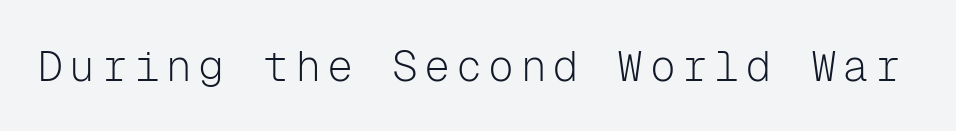
Q: Is the text bold? A: No.
Q: Is the text italic (slanted)? A: No, it is upright.
Q: Is the typeface a serif or a sans-serif typeface? A: Sans-serif.
Q: Is the text underlined? A: No.
Q: Width (condensed, normal, or wide)? A: Normal.
Q: Stroke contrast? A: Low.
Q: x-height? A: Medium.
Q: Monospaced? A: Yes.
